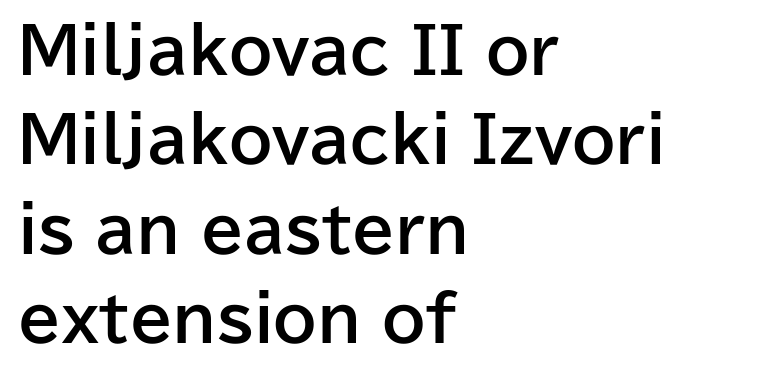
Q: Is the text bold? A: Yes.
Q: Is the text italic (slanted)? A: No, it is upright.
Q: Is the typeface a serif or a sans-serif typeface? A: Sans-serif.
Q: Is the text underlined? A: No.
Q: How is the paragraph aligned? A: Left-aligned.
Q: Is the spacing between letters normal or unusually wide? A: Normal.
Q: Is the spacing between lines tight, normal or loose? A: Normal.
Q: Width (condensed, normal, or wide)? A: Normal.
Q: Stroke contrast? A: Low.
Q: x-height? A: Medium.
Q: Monospaced? A: No.
